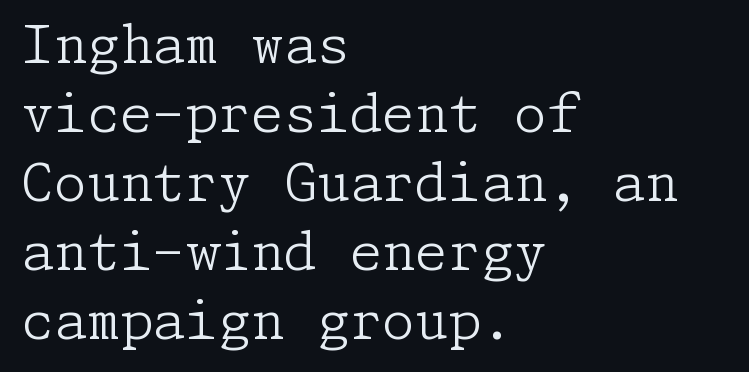
A clean baseline with only descenders dipping below it. Each letter's strokes conclude with small projecting serifs. The line-height multiplier appears to be the usual default. Each line starts at the same left margin while the right side varies.
